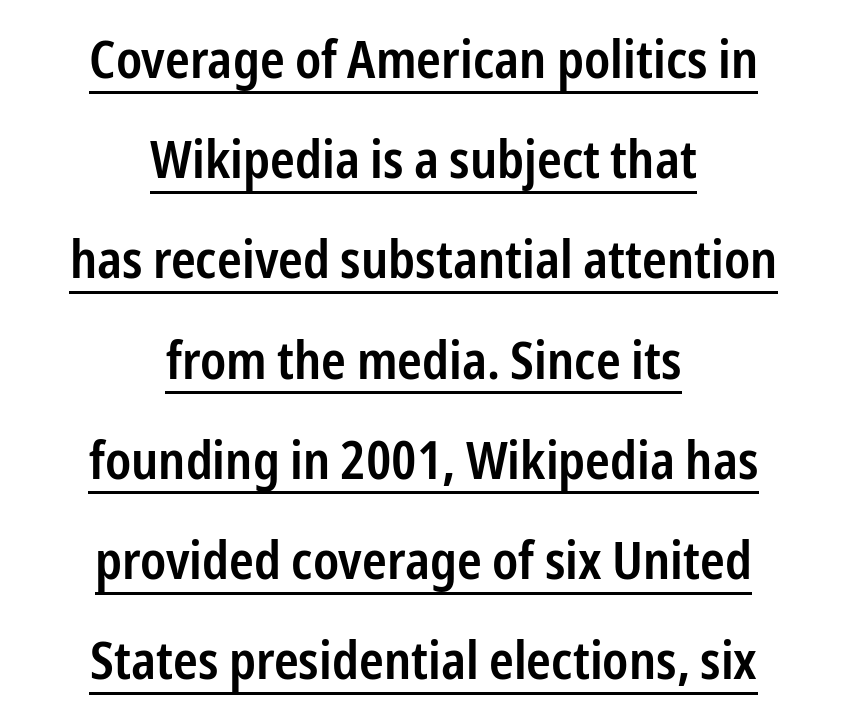
The image shows 53 px semibold, condensed sans-serif type, upright; set centered, line spacing 1.89x, normal letter spacing, underlined; low stroke contrast and a medium x-height.
